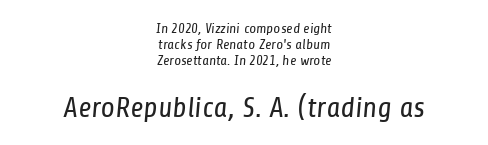
The image shows 29 px regular-weight, condensed sans-serif type; set centered, tight line spacing (1.13x), normal letter spacing, not underlined; the second (bottom) block is 2.07x larger; low stroke contrast and a medium x-height.
